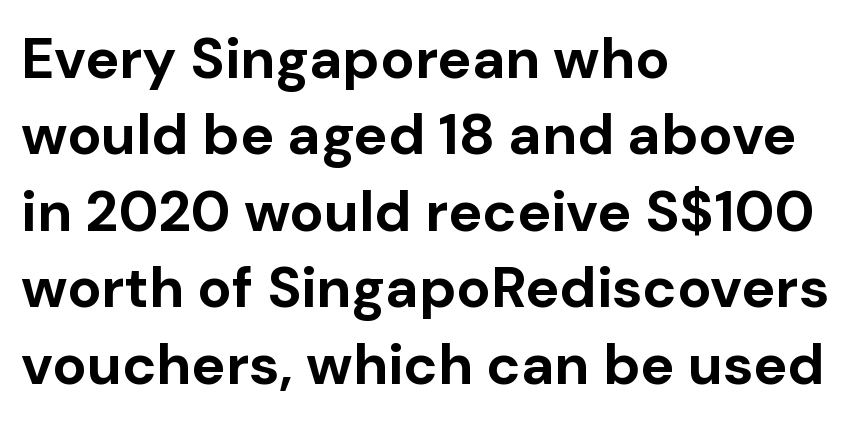
The image shows 57 px bold sans-serif type, upright; set left-aligned, normal line spacing (1.34x), normal letter spacing, not underlined; low stroke contrast and a medium x-height.
